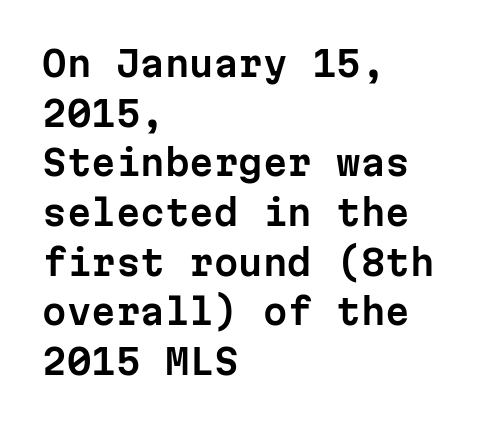
These lines are composed in type without serifs. Casual observation: everything's shoved over to the left. Compared with typical paragraphs, the rows here are spaced about the same. You could count columns in this text — the font is strictly monospaced. A clean baseline with only descenders dipping below it.
